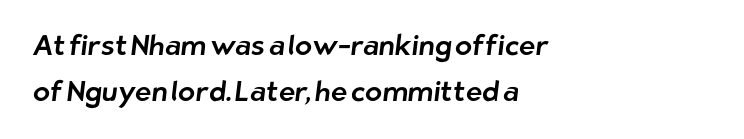
The image shows 28 px sans-serif type; set left-aligned, normal line spacing (1.64x), normal letter spacing, not underlined; low stroke contrast and a medium x-height.
